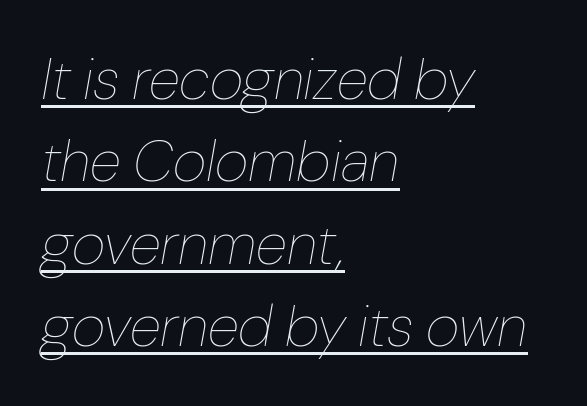
The image shows 58 px thin type, italic (leaning right); set left-aligned, normal line spacing (1.42x), normal letter spacing, underlined; low stroke contrast and a medium x-height.
